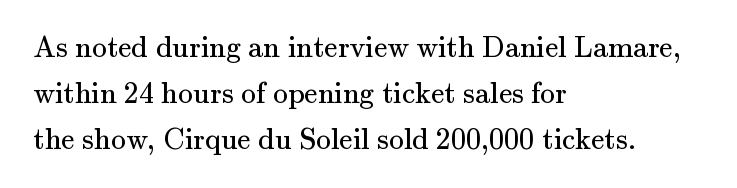
The image shows 30 px regular-weight serif type, upright; set left-aligned, normal line spacing (1.53x), normal letter spacing, not underlined; medium stroke contrast and a small x-height.
